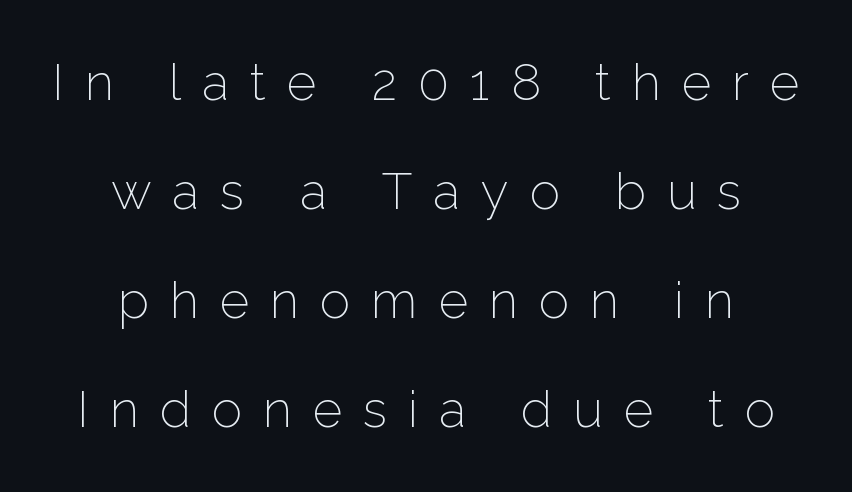
A typesetter would call this proportional, since set widths differ per character. Centered paragraph, ragged on both sides. Ink coverage per letter is moderate at most. The space beneath each line is pristine and unruled. The font's upright variant was chosen for this text.
